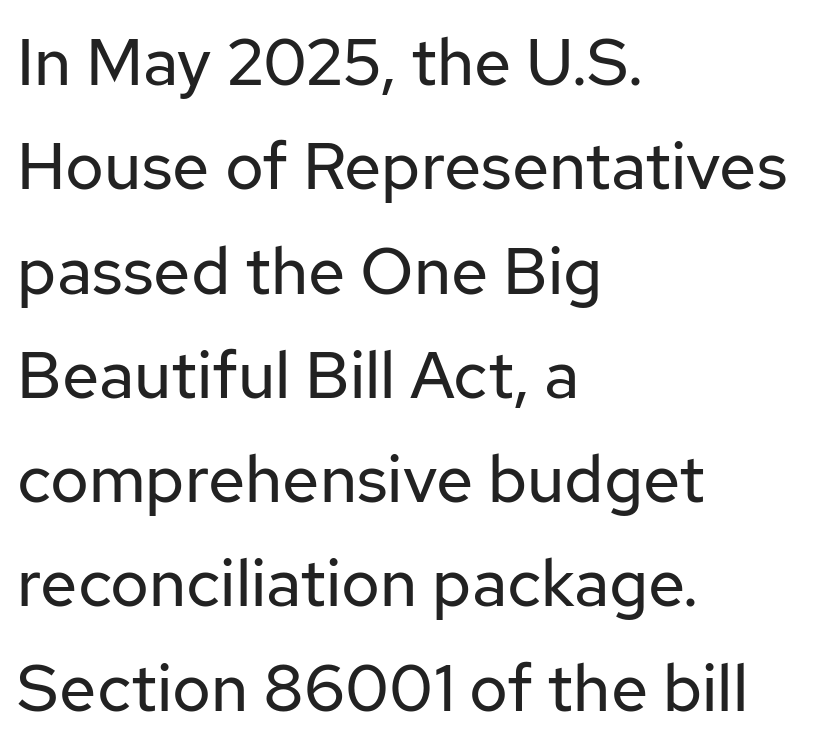
The text was rendered using a sans face with plain stroke endings. Weight: regular or lighter. The letters stand upright; this is a roman face. The compositor pushed each line to the left boundary. These lines keep a tight, regular rhythm from letter to letter.
